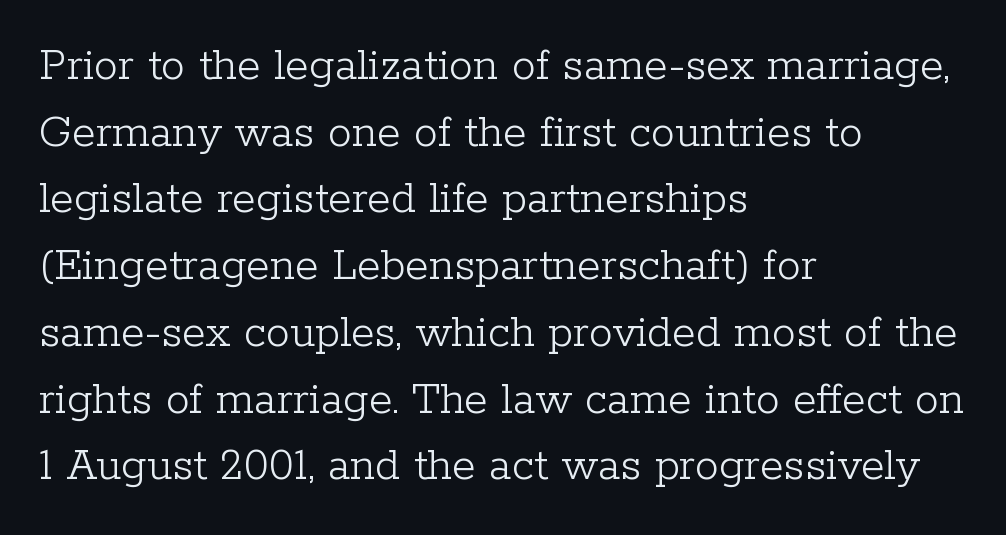
Q: Is the text bold? A: No.
Q: Is the text italic (slanted)? A: No, it is upright.
Q: Is the typeface a serif or a sans-serif typeface? A: Serif.
Q: Is the text underlined? A: No.
Q: How is the paragraph aligned? A: Left-aligned.
Q: Is the spacing between letters normal or unusually wide? A: Normal.
Q: Is the spacing between lines tight, normal or loose? A: Normal.
Q: Width (condensed, normal, or wide)? A: Normal.
Q: Stroke contrast? A: Low.
Q: x-height? A: Medium.
Q: Monospaced? A: No.
